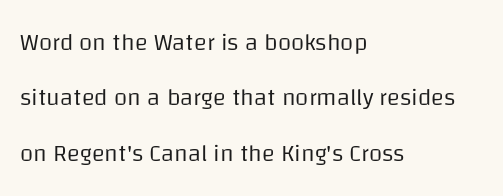
The image shows 24 px text type, upright; set left-aligned, loose line spacing (2.31x), normal letter spacing, not underlined.
